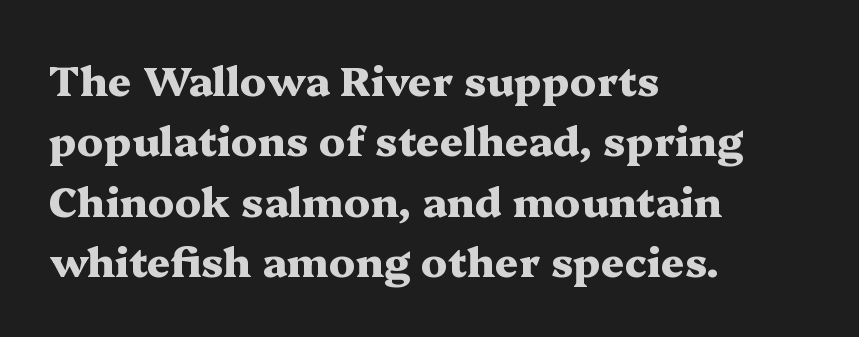
The image shows 41 px heavy, wide serif type, upright; set left-aligned, normal line spacing (1.47x), normal letter spacing, not underlined; medium stroke contrast and a medium x-height.
